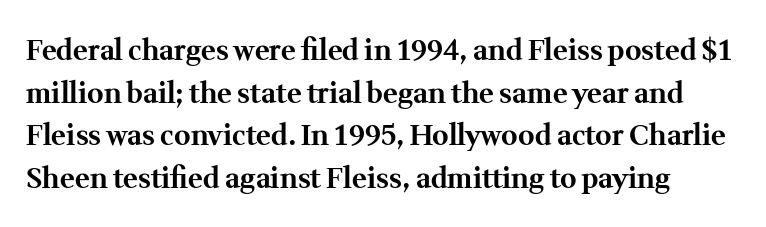
The font family rendered here belongs to the serif group. The font is running at its bold setting. Varying glyph widths throughout — classic text-font behaviour. Underlining? Definitely not there. Is there any slant? The stems are plumb. What's the leading like? Ordinary, nothing unusual.
